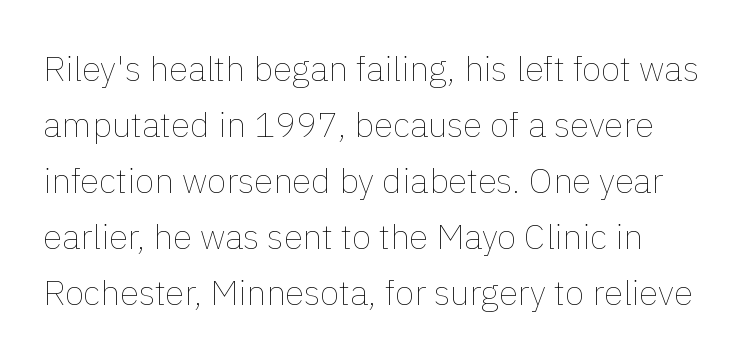
The weight would be labelled regular, book, light, or lighter still. The words here are not underlined. Leading matches the norm, producing a regular column. The rag falls on the right side of this text block. Posture: upright roman.
